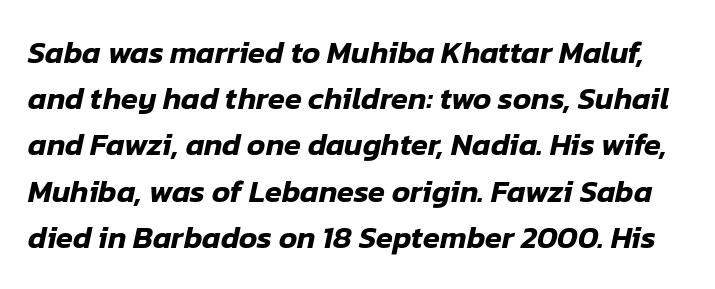
Q: Is the text italic (slanted)? A: Yes, it leans right by about 12 degrees.
Q: Is the text underlined? A: No.
Q: Is the spacing between letters normal or unusually wide? A: Normal.
Q: Is the spacing between lines tight, normal or loose? A: Normal.
Q: Width (condensed, normal, or wide)? A: Normal.
Q: Stroke contrast? A: Low.
Q: x-height? A: Medium.
Q: Monospaced? A: No.
